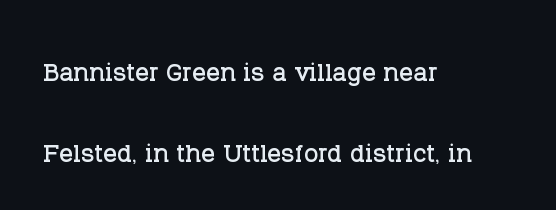
Q: Is the text italic (slanted)? A: No, it is upright.
Q: Is the typeface a serif or a sans-serif typeface? A: Serif.
Q: Is the text underlined? A: No.
Q: How is the paragraph aligned? A: Left-aligned.
Q: Is the spacing between letters normal or unusually wide? A: Normal.
Q: Is the spacing between lines tight, normal or loose? A: Loose.
Q: Width (condensed, normal, or wide)? A: Normal.
Q: Stroke contrast? A: Low.
Q: x-height? A: Large.
Q: Monospaced? A: No.
